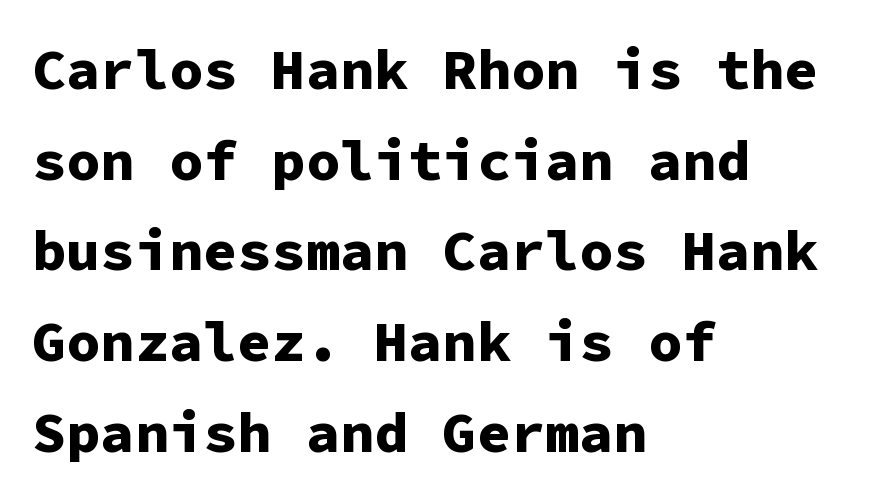
{"serif": "no", "italic": "no", "bold": "yes", "weight": "bold", "width": "normal", "stroke_contrast": "low", "x_height": "medium", "monospaced": "yes", "underline": "no", "align": "left", "line_spacing": "normal", "line_spacing_ratio": 1.59, "letter_spacing": "normal", "letter_spacing_em": 0.0, "glyph_px": 57}
